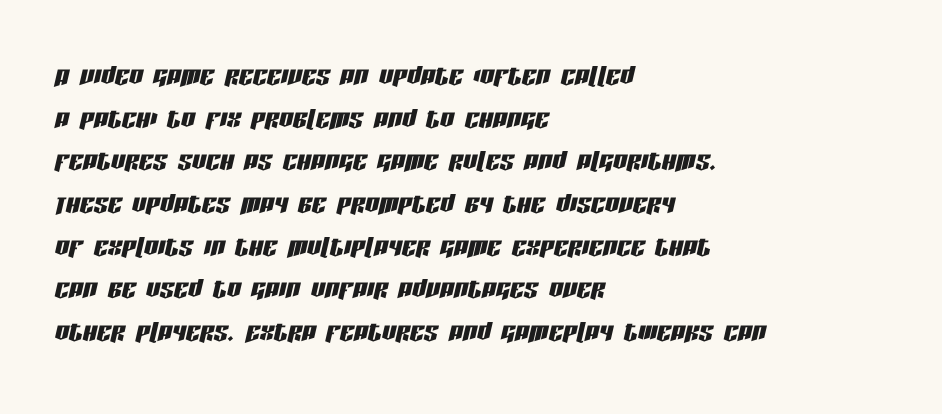
{"italic": "yes", "lean": "right", "slant_degrees": 13, "width": "condensed", "stroke_contrast": "low", "x_height": "large", "monospaced": "no", "underline": "no", "align": "left", "line_spacing_ratio": 1.22, "letter_spacing": "normal", "letter_spacing_em": 0.0, "glyph_px": 35}
